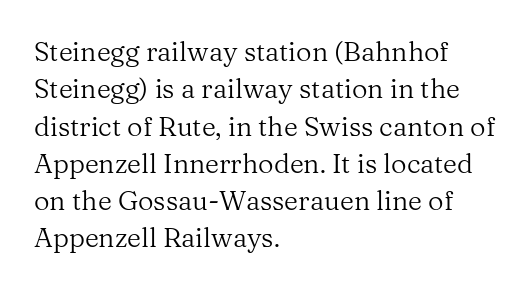
The image shows 27 px text type, upright; set left-aligned, normal line spacing (1.38x), normal letter spacing, not underlined.
